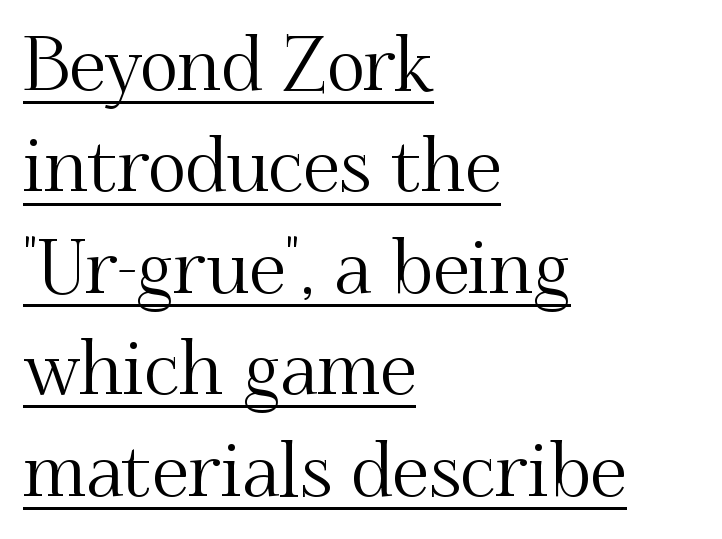
The image shows 74 px serif type, upright; set left-aligned, normal line spacing (1.37x), normal letter spacing, underlined; medium stroke contrast and a small x-height.
